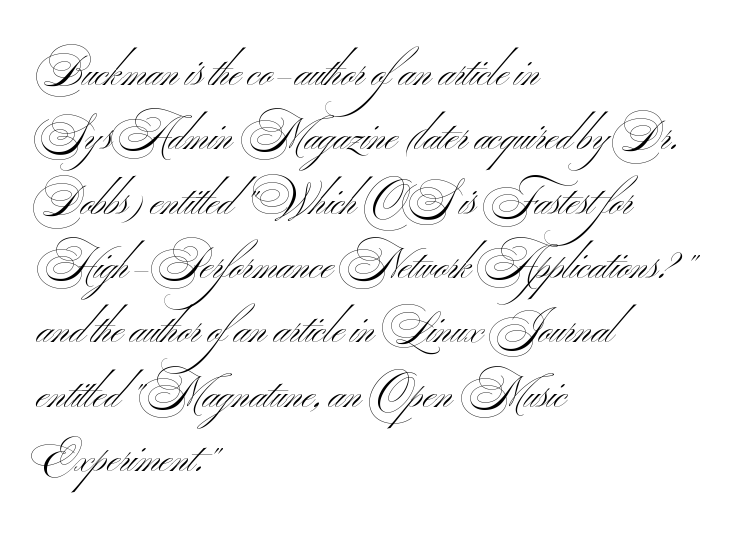
The image shows 41 px light, wide sans-serif type; set left-aligned, normal line spacing (1.57x), normal letter spacing, not underlined; medium stroke contrast and a small x-height.
